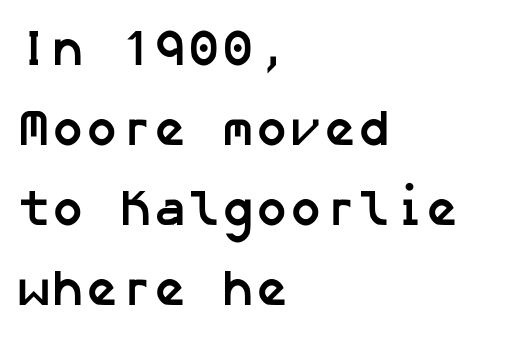
Q: Is the text bold? A: Yes.
Q: Is the typeface a serif or a sans-serif typeface? A: Sans-serif.
Q: Is the text underlined? A: No.
Q: How is the paragraph aligned? A: Left-aligned.
Q: Is the spacing between letters normal or unusually wide? A: Normal.
Q: Is the spacing between lines tight, normal or loose? A: Normal.
Q: Width (condensed, normal, or wide)? A: Normal.
Q: Stroke contrast? A: Low.
Q: x-height? A: Medium.
